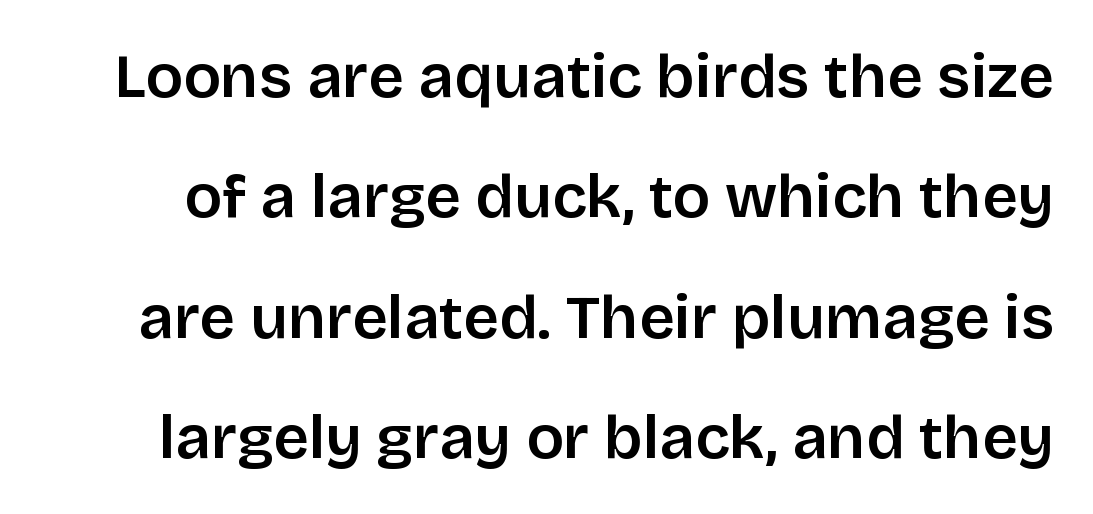
Q: Is the text bold? A: Semi-bold.
Q: Is the text italic (slanted)? A: No, it is upright.
Q: Is the typeface a serif or a sans-serif typeface? A: Sans-serif.
Q: Is the text underlined? A: No.
Q: Is the spacing between letters normal or unusually wide? A: Normal.
Q: Is the spacing between lines tight, normal or loose? A: Loose.
Q: Width (condensed, normal, or wide)? A: Normal.
Q: Stroke contrast? A: Low.
Q: x-height? A: Large.
Q: Monospaced? A: No.
